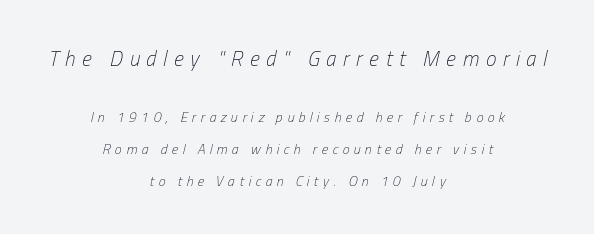
Q: Is the text bold? A: No.
Q: Is the text italic (slanted)? A: Yes, it leans right by about 13 degrees.
Q: Is the text underlined? A: No.
Q: How is the paragraph aligned? A: Centered.
Q: Is the spacing between letters normal or unusually wide? A: Unusually wide.
Q: Is the spacing between lines tight, normal or loose? A: Loose.
Q: Which block of text is set in a larger size, the first (top) or the second (bottom)? A: The first (top) one.
